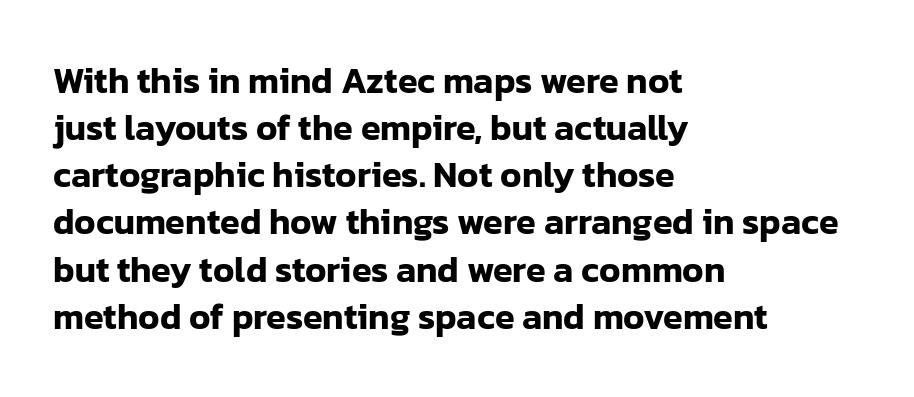
{"serif": "no", "italic": "no", "width": "normal", "stroke_contrast": "low", "x_height": "medium", "monospaced": "no", "underline": "no", "align": "left", "line_spacing": "normal", "line_spacing_ratio": 1.31, "letter_spacing": "normal", "letter_spacing_em": 0.0, "glyph_px": 36}
